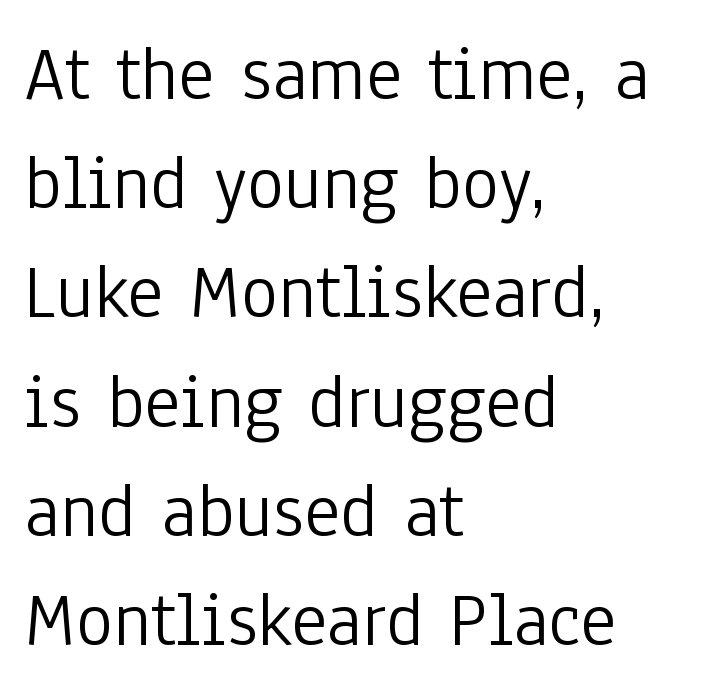
Proportional: the letters do not fall into vertical columns. A normal amount of white space separates one row of letters from the next. Letters rest on an invisible, unmarked baseline. The letterforms sit shoulder to shoulder at normal distance. Vertical stems look standard width or narrower in stroke. This rendering uses left alignment, leaving the right contour irregular.
